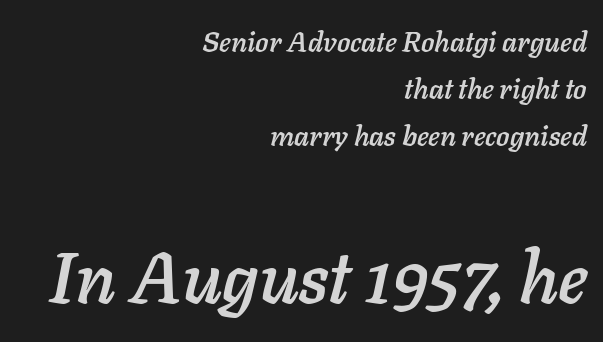
Q: Is the text italic (slanted)? A: Yes, it leans right by about 11 degrees.
Q: Is the text underlined? A: No.
Q: How is the paragraph aligned? A: Right-aligned.
Q: Is the spacing between letters normal or unusually wide? A: Normal.
Q: Is the spacing between lines tight, normal or loose? A: Normal.
Q: Which block of text is set in a larger size, the first (top) or the second (bottom)? A: The second (bottom) one.
Q: Width (condensed, normal, or wide)? A: Normal.
Q: Stroke contrast? A: Low.
Q: x-height? A: Medium.
Q: Monospaced? A: No.
